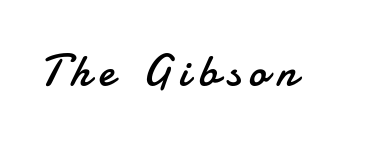
The image shows 44 px regular-weight sans-serif type; set unusually wide letter spacing (+0.2 em), not underlined; low stroke contrast and a small x-height.
